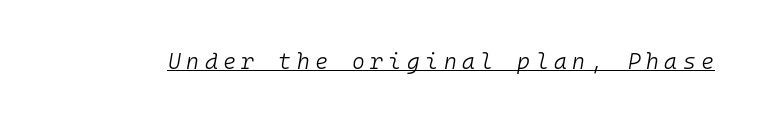
It's the slanting kind of type. In designer terms, the underline attribute is active on this setting. How are the letters spaced? Widely, with obvious added tracking. Counters stay open thanks to moderate or lighter strokes.
